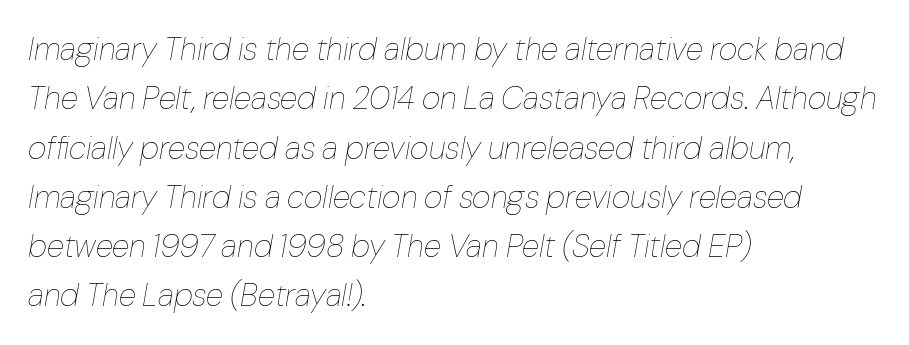
Tracking here is standard; glyphs follow each other at the usual distance. Each row of text sits above clean, open space. The compositor pushed each line to the left boundary. Yep, that's italic — everything's leaning. The rendering uses natural spacing where letterforms have individual widths.
